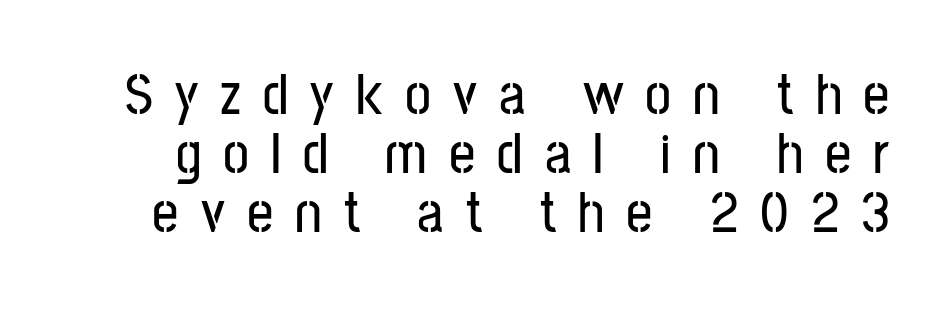
Character widths vary here, with narrow letters taking less room than wide ones. There is plenty of visible air inserted between adjacent glyphs. Underline: absent. Does the lettering tilt? It doesn't — this is upright. Font category for this specimen: sans-serif.
